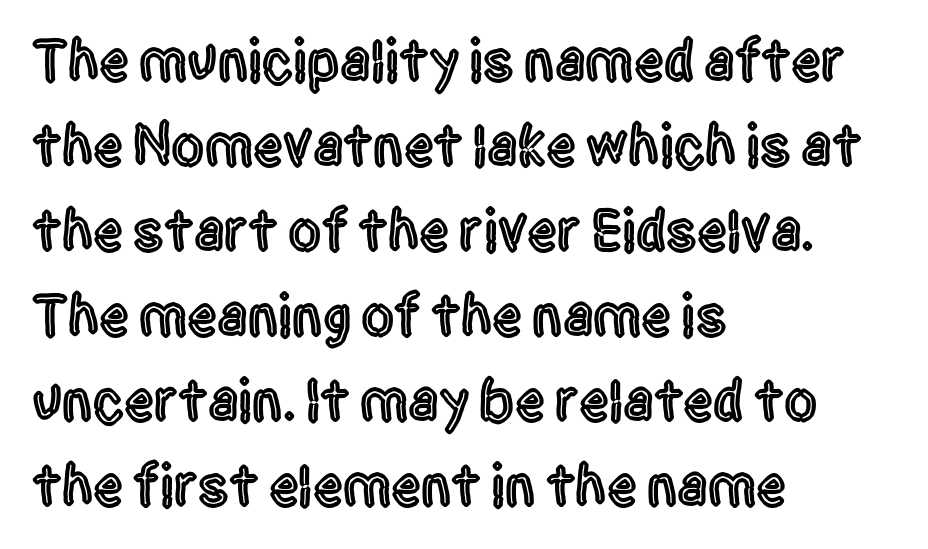
The image shows 59 px condensed sans-serif type, upright; set left-aligned, normal line spacing (1.44x), normal letter spacing, not underlined; a large x-height.
